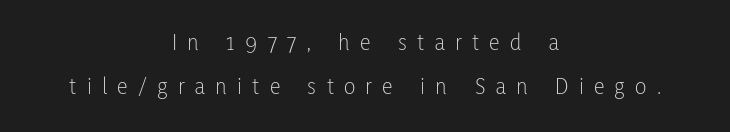
The image shows 24 px text type, upright; set centered, line spacing 1.85x, unusually wide letter spacing (+0.43 em), not underlined.
